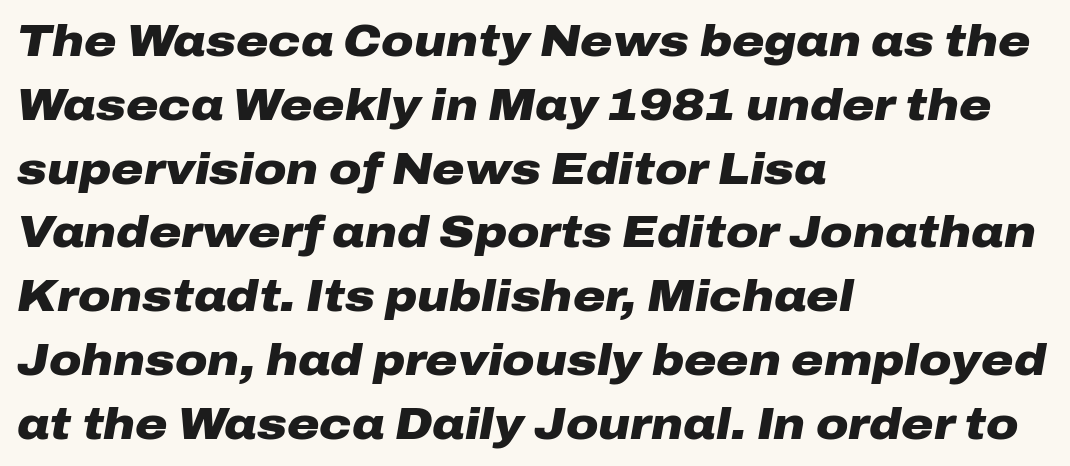
Q: Is the text bold? A: Yes.
Q: Is the text italic (slanted)? A: Yes, it leans right by about 10 degrees.
Q: Is the text underlined? A: No.
Q: How is the paragraph aligned? A: Left-aligned.
Q: Is the spacing between letters normal or unusually wide? A: Normal.
Q: Is the spacing between lines tight, normal or loose? A: Normal.
Q: Width (condensed, normal, or wide)? A: Wide.
Q: Stroke contrast? A: Low.
Q: x-height? A: Medium.
Q: Monospaced? A: No.
